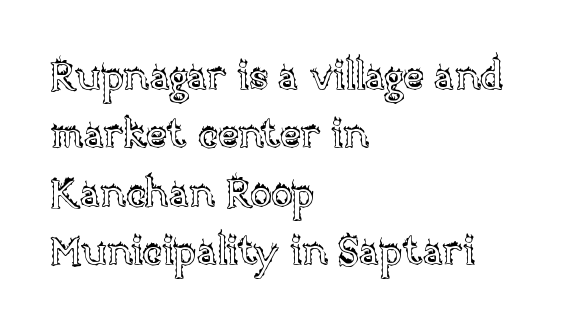
{"italic": "no", "width": "normal", "x_height": "large", "monospaced": "no", "underline": "no", "align": "left", "line_spacing": "normal", "line_spacing_ratio": 1.46, "letter_spacing": "normal", "letter_spacing_em": 0.0, "glyph_px": 40}
